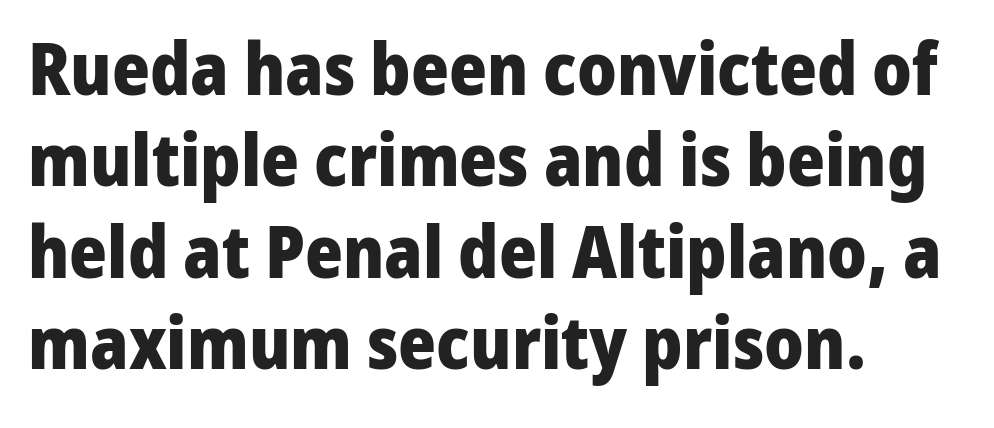
Heavy-handed strokes throughout: this text is bold. Descenders hang freely into open space. The rows are spaced the way most documents space them. You could not count columns in this text — the font is proportionally spaced. Left-aligned paragraph, ragged on the right. Classification — sans serif.
